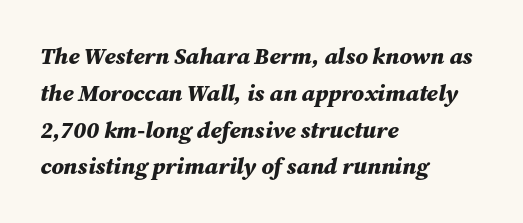
The image shows 23 px bold type, italic (leaning right); set left-aligned, normal line spacing (1.6x), normal letter spacing, not underlined.
